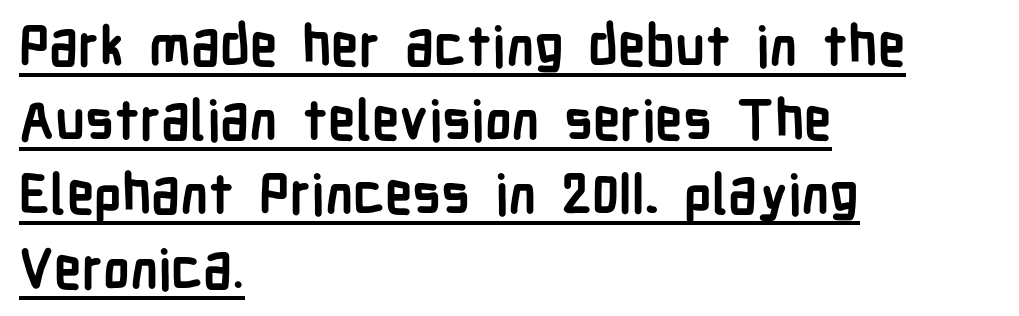
There is no visible air inserted between adjacent glyphs. Notice how the stems are strictly vertical — no italics here. Does a line run under the words? Yes, clearly. What weight is shown? A full bold with thick strokes.
